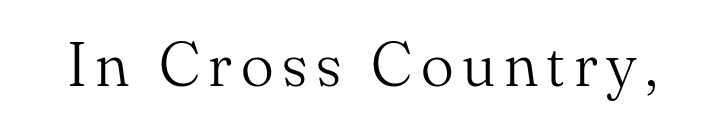
The image shows 62 px light serif type, upright; set not underlined; medium stroke contrast and a small x-height.
